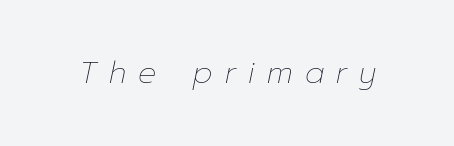
The image shows 30 px thin type, italic (leaning right); set unusually wide letter spacing (+0.41 em), not underlined; low stroke contrast and a medium x-height.
